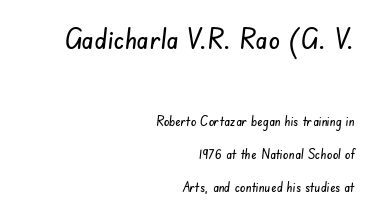
Of the two passages, the one on top uses the larger point size. A student would call this right alignment; a typographer would say flush right, rag left. Unmarked baselines from the first word to the last. How are the letters spaced? Ordinarily, with no added tracking. Spacing verdict: proportional, widths tailored to each character. Check where the strokes stop: nothing finishes them off — pure sans.
